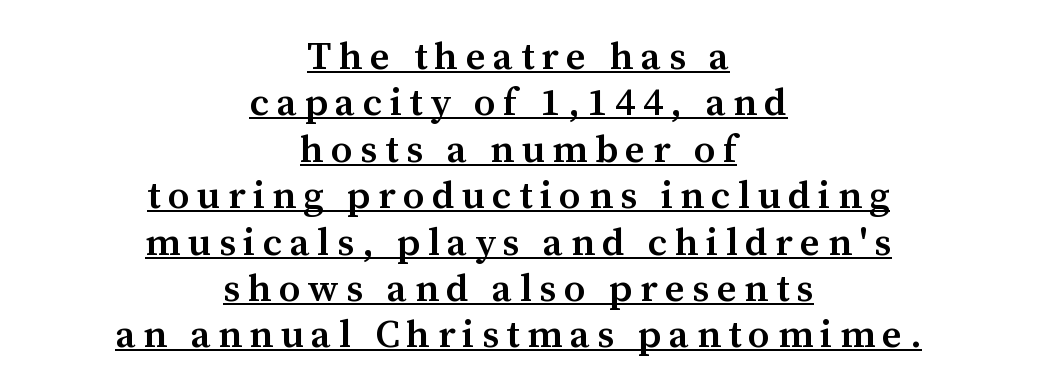
{"serif": "yes", "italic": "no", "bold": "semi", "weight": "semibold", "width": "normal", "stroke_contrast": "medium", "x_height": "medium", "monospaced": "no", "underline": "yes", "align": "center", "line_spacing_ratio": 1.19, "glyph_px": 39}
